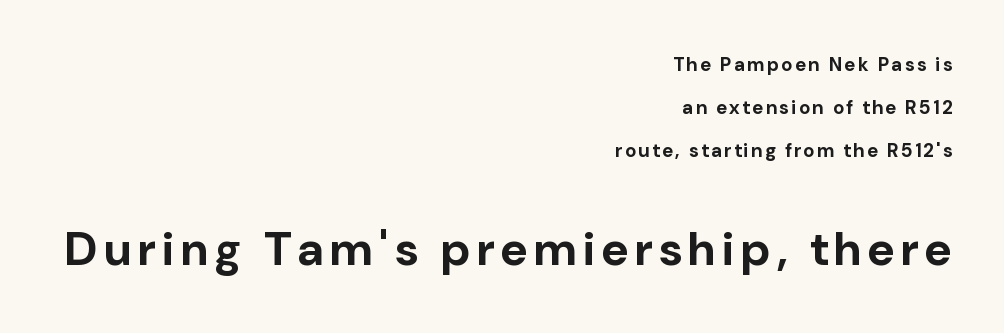
Q: Is the text bold? A: Yes.
Q: Is the text italic (slanted)? A: No, it is upright.
Q: Is the typeface a serif or a sans-serif typeface? A: Sans-serif.
Q: Is the text underlined? A: No.
Q: How is the paragraph aligned? A: Right-aligned.
Q: Is the spacing between lines tight, normal or loose? A: Loose.
Q: Which block of text is set in a larger size, the first (top) or the second (bottom)? A: The second (bottom) one.
Q: Width (condensed, normal, or wide)? A: Normal.
Q: Stroke contrast? A: Low.
Q: x-height? A: Medium.
Q: Monospaced? A: No.
